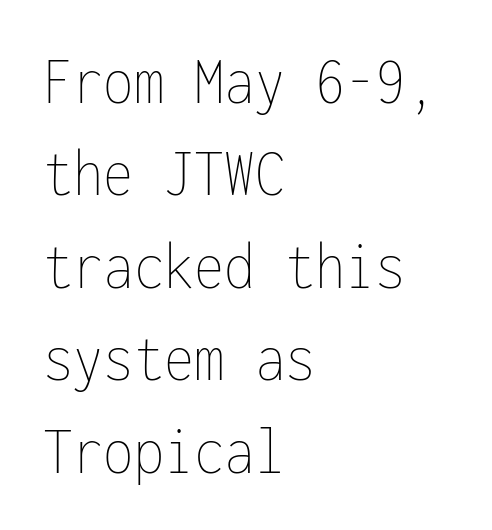
Q: Is the text bold? A: No.
Q: Is the text italic (slanted)? A: No, it is upright.
Q: Is the text underlined? A: No.
Q: How is the paragraph aligned? A: Left-aligned.
Q: Is the spacing between letters normal or unusually wide? A: Normal.
Q: Is the spacing between lines tight, normal or loose? A: Normal.
Q: Width (condensed, normal, or wide)? A: Condensed.
Q: Stroke contrast? A: Low.
Q: x-height? A: Medium.
Q: Monospaced? A: Yes.
